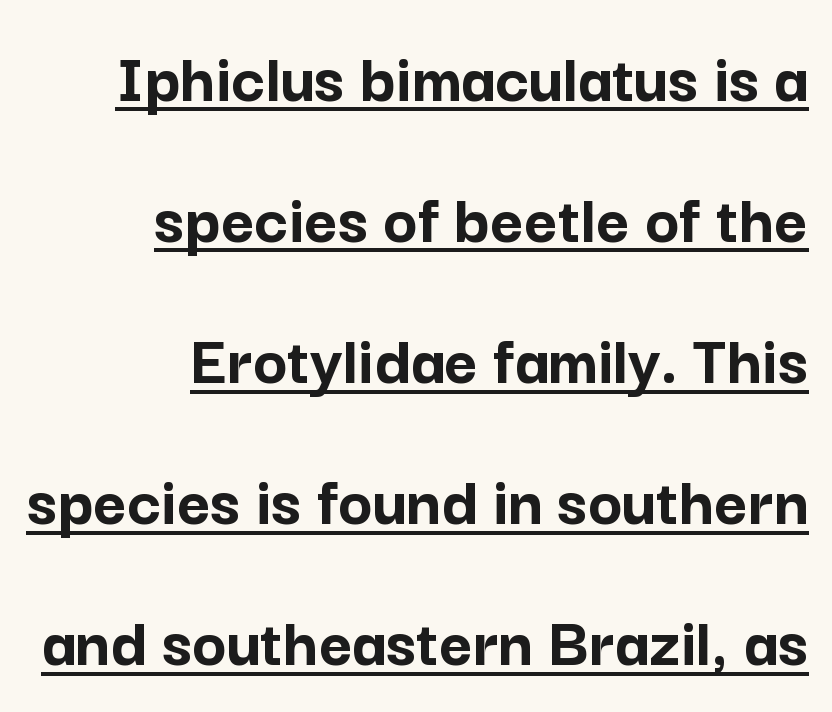
The image shows 72 px semibold sans-serif type, upright; set right-aligned, loose line spacing (1.96x), normal letter spacing, underlined; low stroke contrast and a medium x-height.
